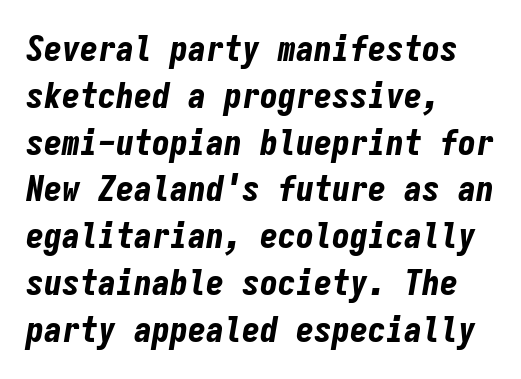
Q: Is the text bold? A: Yes.
Q: Is the text italic (slanted)? A: Yes, it leans right by about 9 degrees.
Q: Is the text underlined? A: No.
Q: How is the paragraph aligned? A: Left-aligned.
Q: Is the spacing between letters normal or unusually wide? A: Normal.
Q: Is the spacing between lines tight, normal or loose? A: Normal.
Q: Width (condensed, normal, or wide)? A: Condensed.
Q: Stroke contrast? A: Low.
Q: x-height? A: Medium.
Q: Monospaced? A: Yes.
